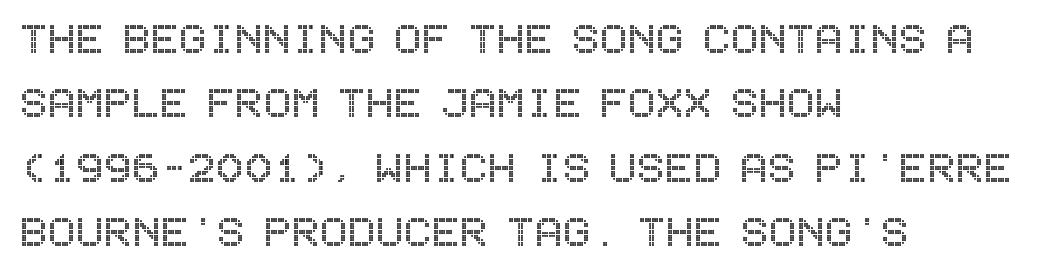
{"italic": "no", "width": "condensed", "x_height": "large", "underline": "no", "align": "left", "line_spacing_ratio": 1.24, "letter_spacing": "normal", "letter_spacing_em": 0.0, "glyph_px": 52}
